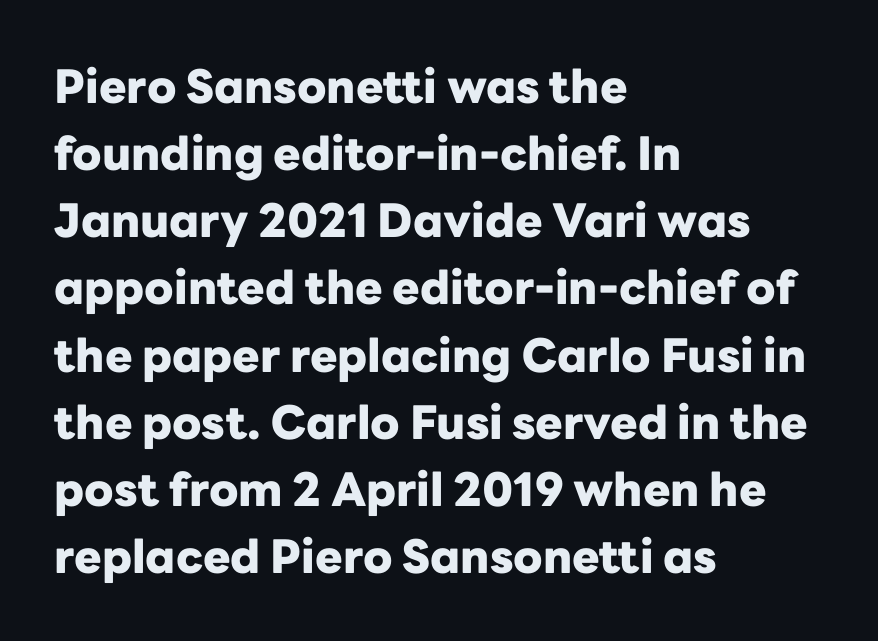
The image shows 46 px heavy sans-serif type, upright; set left-aligned, normal line spacing (1.46x), normal letter spacing, not underlined; low stroke contrast and a medium x-height.
